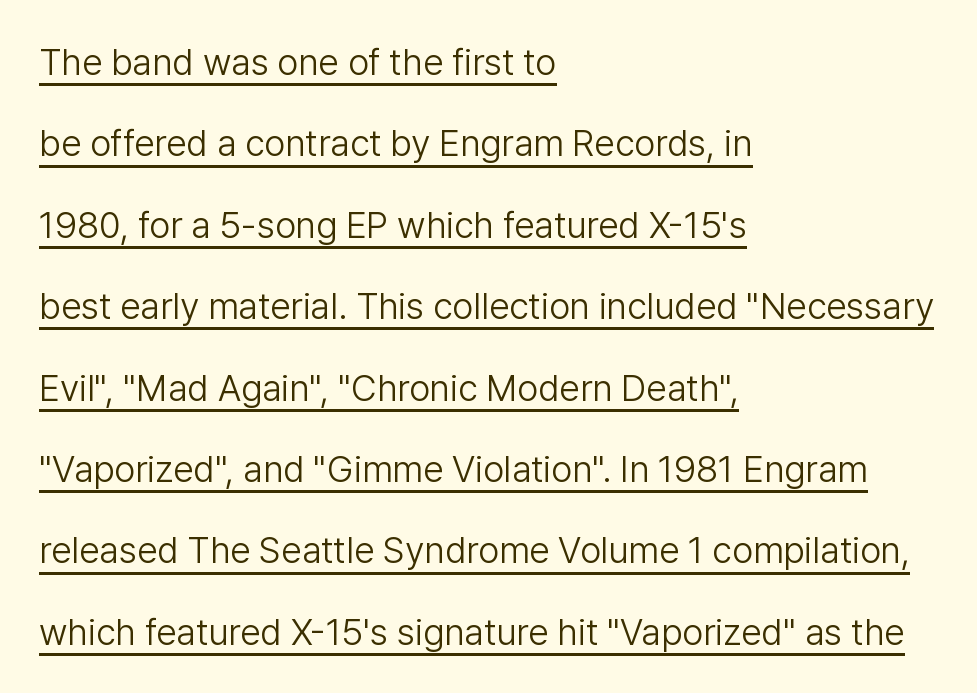
{"serif": "no", "italic": "no", "bold": "no", "weight": "light", "width": "normal", "stroke_contrast": "low", "x_height": "medium", "monospaced": "no", "underline": "yes", "align": "left", "line_spacing": "loose", "line_spacing_ratio": 2.2, "letter_spacing": "normal", "letter_spacing_em": 0.0, "glyph_px": 37}
